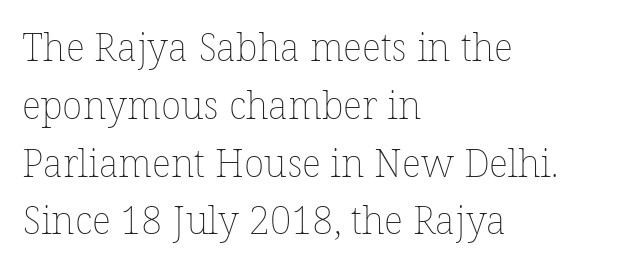
{"italic": "no", "bold": "no", "weight": "thin", "width": "normal", "stroke_contrast": "low", "x_height": "medium", "monospaced": "no", "underline": "no", "align": "left", "line_spacing": "normal", "line_spacing_ratio": 1.52, "letter_spacing": "normal", "letter_spacing_em": 0.0, "glyph_px": 38}
